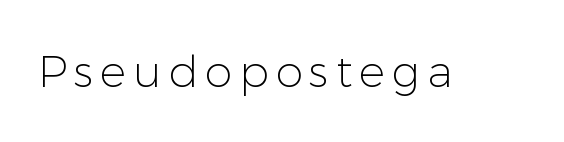
The face used here is proportionally spaced, like ordinary book or web type. Typographically, this falls in the sans-serif category. Any mark beneath the type? The region is blank. A quiet, ordinary-to-light weight characterises the typeface. Tall strokes in this sample are plumb rather than angled.
